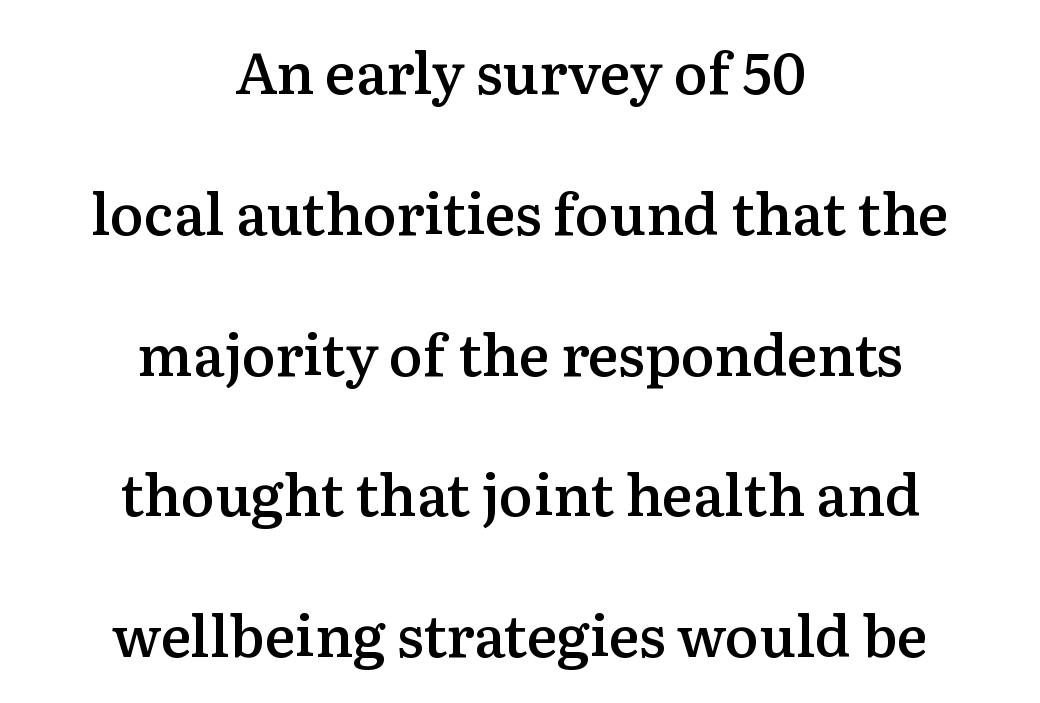
Q: Is the text bold? A: Semi-bold.
Q: Is the text italic (slanted)? A: No, it is upright.
Q: Is the typeface a serif or a sans-serif typeface? A: Serif.
Q: Is the text underlined? A: No.
Q: How is the paragraph aligned? A: Centered.
Q: Is the spacing between letters normal or unusually wide? A: Normal.
Q: Is the spacing between lines tight, normal or loose? A: Loose.
Q: Width (condensed, normal, or wide)? A: Normal.
Q: Stroke contrast? A: Medium.
Q: x-height? A: Medium.
Q: Monospaced? A: No.
